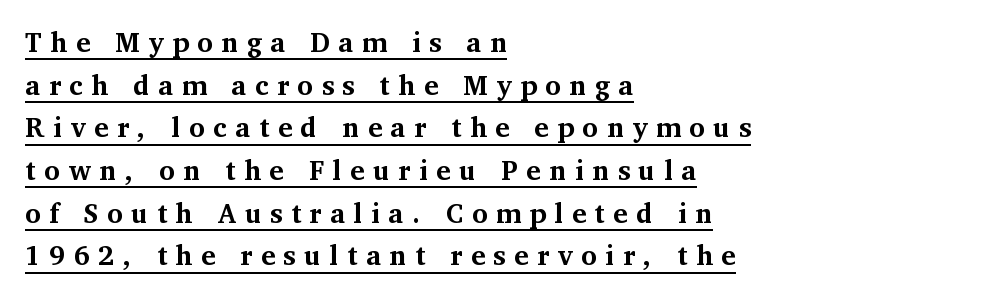
Q: Is the text bold? A: Yes.
Q: Is the text italic (slanted)? A: No, it is upright.
Q: Is the text underlined? A: Yes.
Q: How is the paragraph aligned? A: Left-aligned.
Q: Is the spacing between letters normal or unusually wide? A: Unusually wide.
Q: Is the spacing between lines tight, normal or loose? A: Normal.
